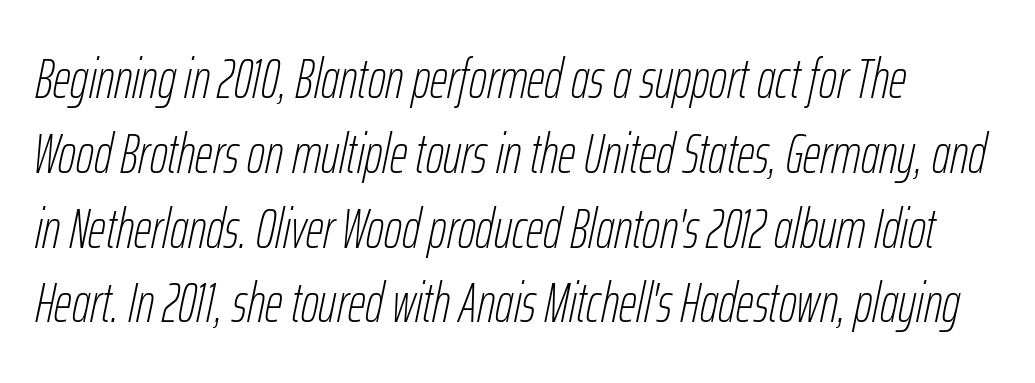
The image shows 55 px thin, condensed type, italic (leaning right); set normal line spacing (1.36x), normal letter spacing, not underlined; low stroke contrast and a medium x-height.
